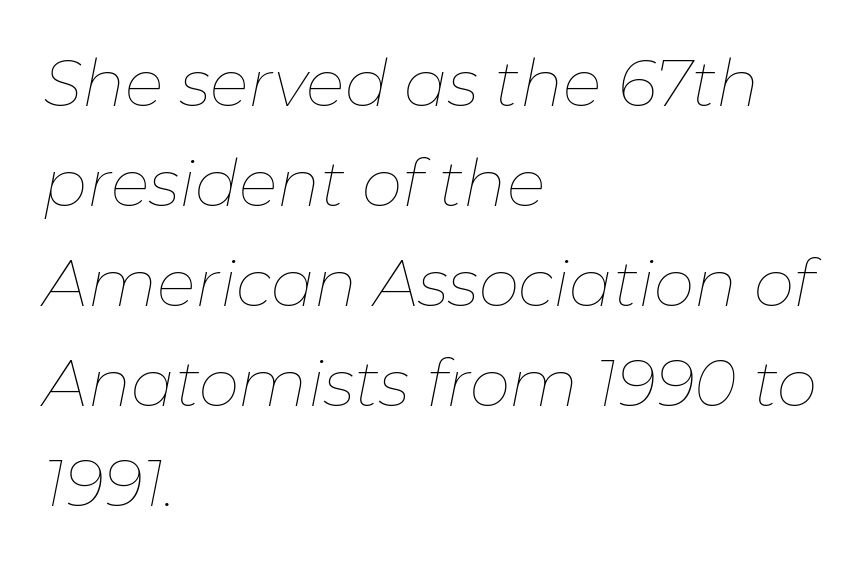
The image shows 65 px thin type, italic (leaning right); set left-aligned, normal line spacing (1.54x), normal letter spacing, not underlined; low stroke contrast and a medium x-height.
